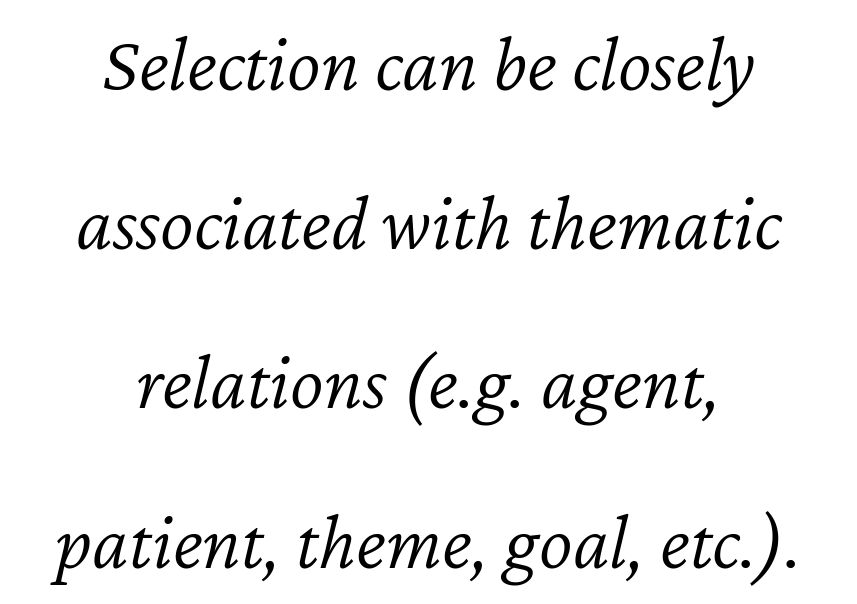
Q: Is the text bold? A: No.
Q: Is the text italic (slanted)? A: Yes, it leans right by about 12 degrees.
Q: Is the text underlined? A: No.
Q: How is the paragraph aligned? A: Centered.
Q: Is the spacing between letters normal or unusually wide? A: Normal.
Q: Is the spacing between lines tight, normal or loose? A: Loose.
Q: Width (condensed, normal, or wide)? A: Normal.
Q: Stroke contrast? A: Low.
Q: x-height? A: Medium.
Q: Monospaced? A: No.
